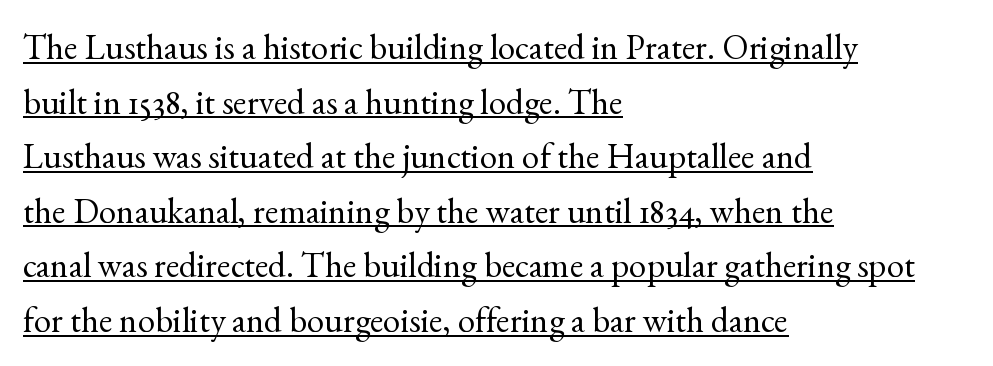
Classification — serif. The typesetter has applied underlining to the passage shown. Glyph-to-glyph distance matches everyday printed text. Heaviness? Minimal to ordinary, like unemphasized prose. The block of text has a typical density, with ordinary space between rows. Spacing verdict: proportional, widths tailored to each character.
